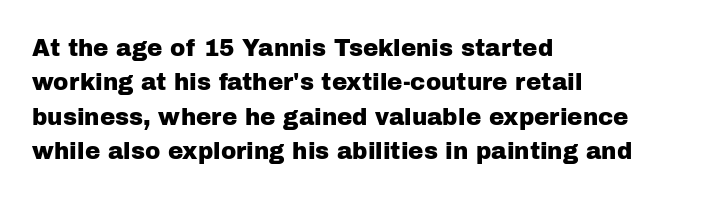
The image shows 23 px text type, upright; set left-aligned, normal line spacing (1.5x), normal letter spacing, not underlined.
